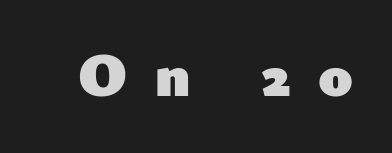
The image shows 62 px heavy sans-serif type, upright; set unusually wide letter spacing (+0.44 em), not underlined; low stroke contrast and a small x-height.
